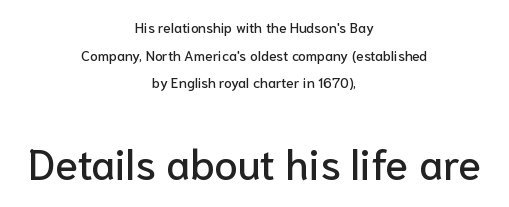
Q: Is the text italic (slanted)? A: No, it is upright.
Q: Is the typeface a serif or a sans-serif typeface? A: Sans-serif.
Q: Is the text underlined? A: No.
Q: How is the paragraph aligned? A: Centered.
Q: Is the spacing between letters normal or unusually wide? A: Normal.
Q: Is the spacing between lines tight, normal or loose? A: Loose.
Q: Which block of text is set in a larger size, the first (top) or the second (bottom)? A: The second (bottom) one.
Q: Width (condensed, normal, or wide)? A: Normal.
Q: Stroke contrast? A: Low.
Q: x-height? A: Medium.
Q: Monospaced? A: No.
